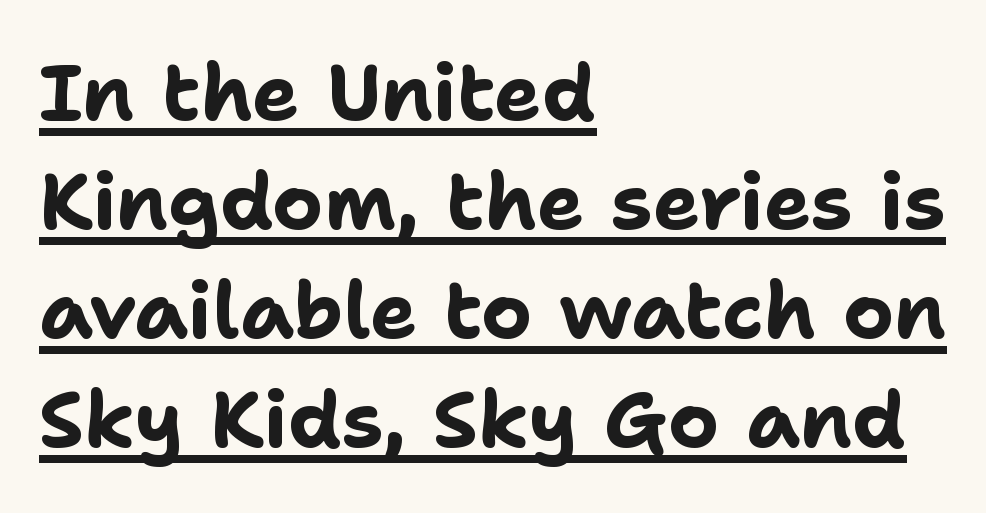
{"serif": "no", "italic": "no", "bold": "yes", "weight": "bold", "width": "normal", "stroke_contrast": "low", "x_height": "medium", "monospaced": "no", "underline": "yes", "align": "left", "line_spacing": "normal", "line_spacing_ratio": 1.38, "letter_spacing": "normal", "letter_spacing_em": 0.0, "glyph_px": 79}
